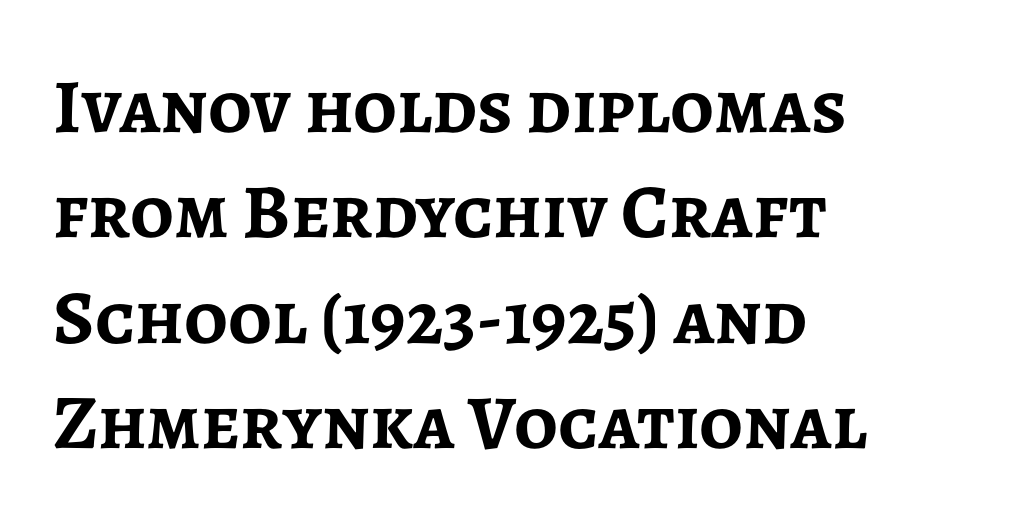
Every character sits straight up, as roman type does. Each letter keeps its own natural width here, so spacing adapts to shape. One glance says typical: line gaps are just what's usual. Look at the tracking — it's just the regular setting, nothing added.
